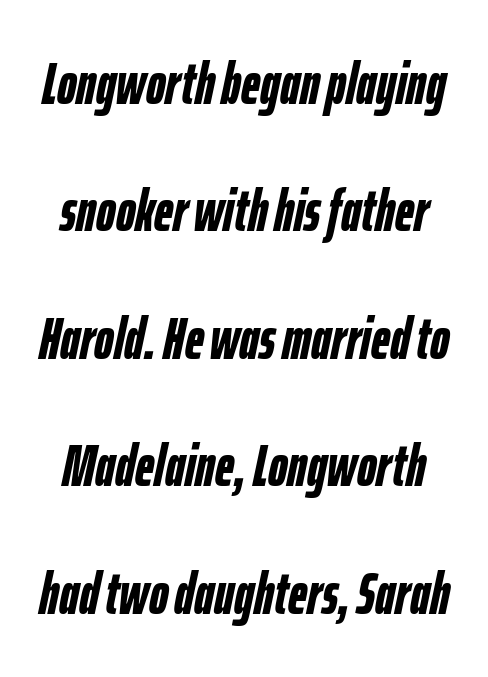
{"italic": "yes", "lean": "right", "slant_degrees": 12, "bold": "yes", "weight": "semibold", "width": "condensed", "stroke_contrast": "low", "x_height": "medium", "monospaced": "no", "underline": "no", "line_spacing": "loose", "line_spacing_ratio": 2.16, "letter_spacing": "normal", "letter_spacing_em": 0.0, "glyph_px": 59}
